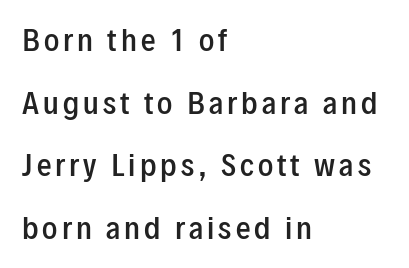
Typeset ragged right — the left edge is the straight one. This is the in-between weight designers call semibold or demi. No italicization has been applied; the sample stays upright. A sans-serif font was chosen for this passage. Plain, unruled lines of type.
